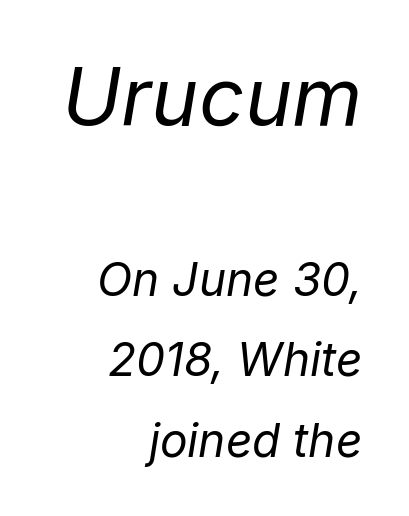
{"italic": "yes", "lean": "right", "slant_degrees": 9, "bold": "no", "weight": "regular", "width": "normal", "stroke_contrast": "low", "x_height": "medium", "monospaced": "no", "underline": "no", "align": "right", "line_spacing_ratio": 1.75, "letter_spacing": "normal", "letter_spacing_em": 0.0, "larger_block": "first", "size_ratio": 1.74, "glyph_px": 80}
